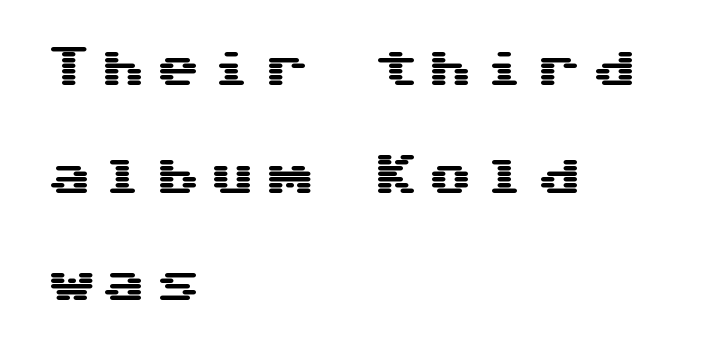
{"serif": "no", "italic": "no", "width": "wide", "stroke_contrast": "medium", "x_height": "medium", "underline": "no", "align": "left", "line_spacing": "loose", "line_spacing_ratio": 2.39, "letter_spacing": "wide", "letter_spacing_em": 0.21, "glyph_px": 45}
